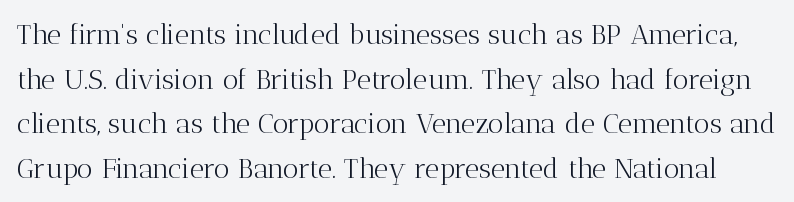
{"serif": "yes", "italic": "no", "bold": "no", "weight": "light", "width": "normal", "stroke_contrast": "medium", "x_height": "medium", "monospaced": "no", "underline": "no", "line_spacing": "normal", "line_spacing_ratio": 1.59, "letter_spacing": "normal", "letter_spacing_em": 0.0, "glyph_px": 28}
